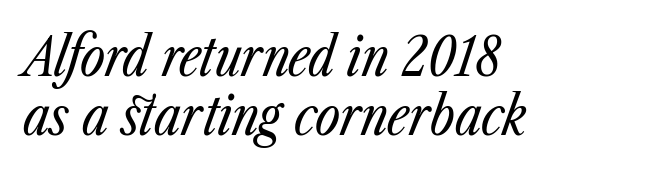
The image shows 54 px regular-weight, condensed type, italic (leaning right); set left-aligned, tight line spacing (1.09x), normal letter spacing, not underlined; low stroke contrast and a medium x-height.
